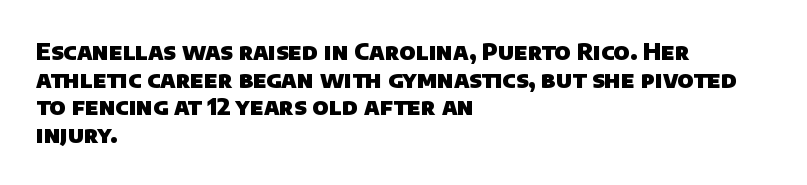
The passage is arranged the way most books set body copy — flush left. Each glyph is drawn with heavy, bold strokes. This sample uses plain, unmodified letter spacing. Only glyphs here, with clear space below each row.
